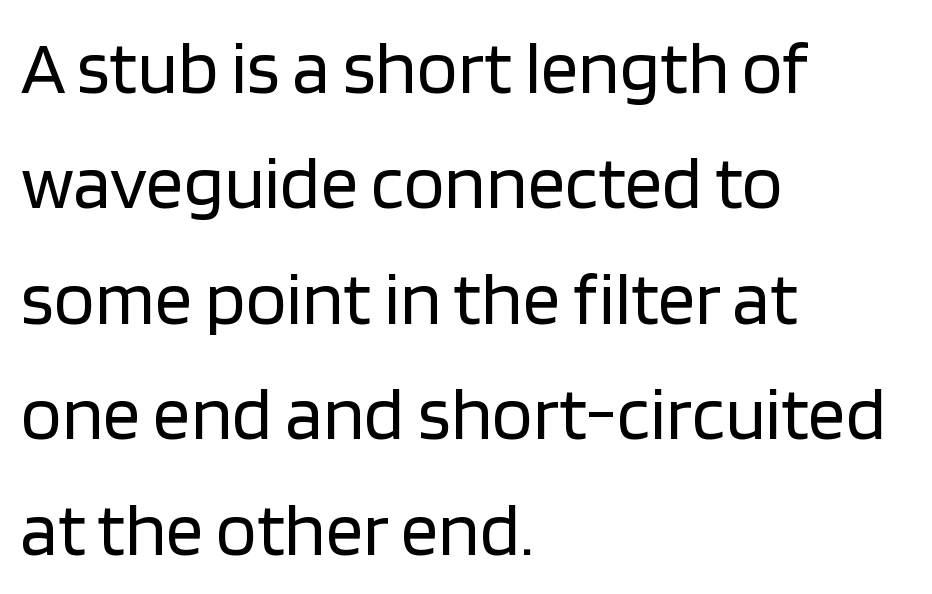
The passage is arranged the way most books set body copy — flush left. Here the glyphs are tracked normally, forming tight word shapes. The passage shown is typed in a proportional face where columns would drift. The letters stand straight up with perfectly vertical stems. The vertical gap from one line to the next is medium. Descenders are the only things crossing below the line.
